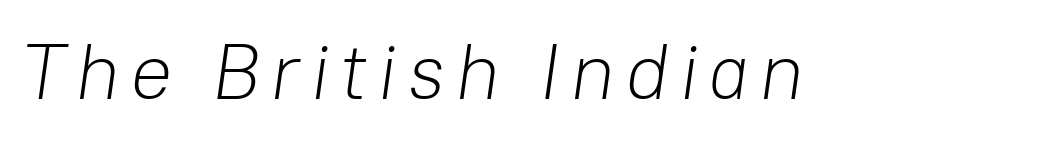
Q: Is the text bold? A: No.
Q: Is the text italic (slanted)? A: Yes, it leans right by about 8 degrees.
Q: Is the text underlined? A: No.
Q: Width (condensed, normal, or wide)? A: Normal.
Q: Stroke contrast? A: Low.
Q: x-height? A: Medium.
Q: Monospaced? A: No.
